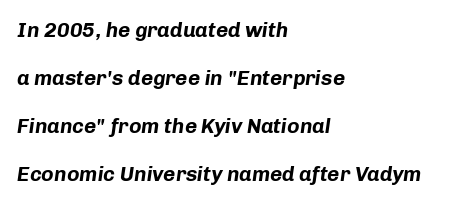
When letters slant like this, we call the style italic. Every letter is thick-stroked: bold, no question. The rendering anchors every line to the left-hand side. Each word holds together tightly as a unit, with standard inter-letter gaps. This block would shrink considerably if given ordinary leading; it's expanded now. The baseline area is clear.
